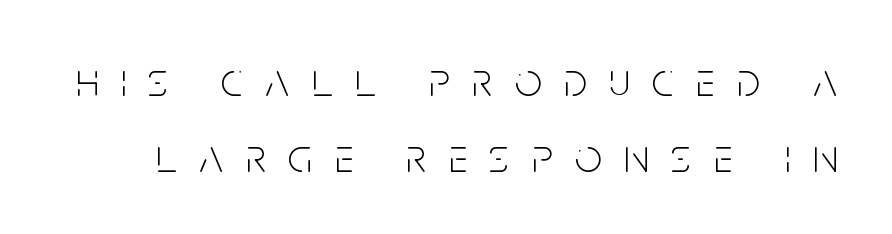
The image shows 47 px light, condensed sans-serif type, upright; set normal line spacing (1.61x), unusually wide letter spacing (+0.48 em), not underlined; low stroke contrast and a large x-height.
